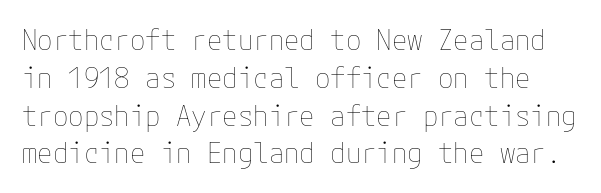
The image shows 28 px thin type, upright; set normal line spacing (1.35x), normal letter spacing, not underlined; low stroke contrast and a medium x-height.
